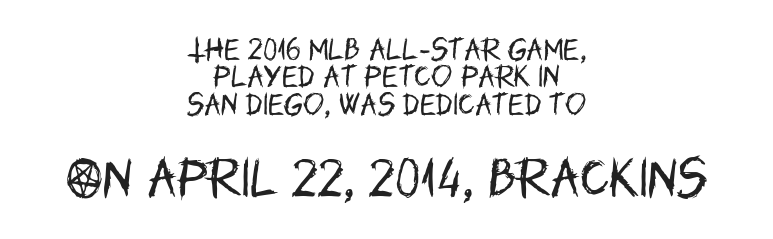
{"serif": "no", "italic": "no", "bold": "no", "weight": "regular", "width": "condensed", "stroke_contrast": "low", "x_height": "large", "monospaced": "no", "underline": "no", "align": "center", "line_spacing": "tight", "line_spacing_ratio": 1.1, "letter_spacing": "normal", "letter_spacing_em": 0.0, "larger_block": "second", "size_ratio": 1.76, "glyph_px": 44}
